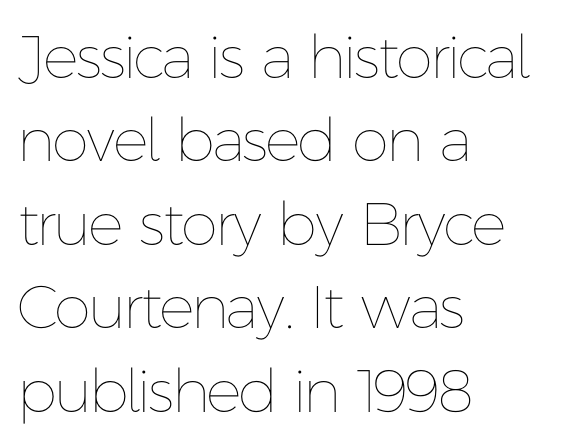
The passage shown is not bold in any degree. Typeset ragged right — the left edge is the straight one. Only glyphs here, with clear space below each row. This sample uses an upright cut, with every glyph sitting square on the baseline. Spacing verdict: proportional, widths tailored to each character. Leading: standard.
